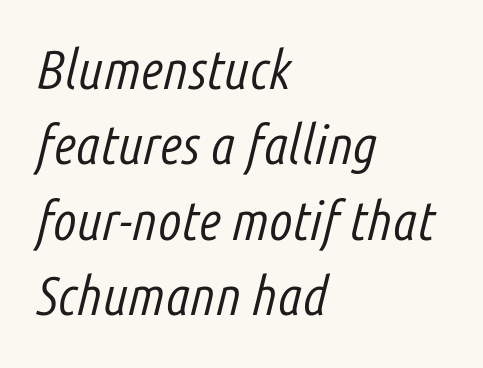
The rendering applies a slant to the glyphs. A light-to-regular cut is what we see here. The designer left line spacing at the default. Compared with a centered layout, this one pins lines to the left instead. Glance below the letters and you will spot only blank space.
